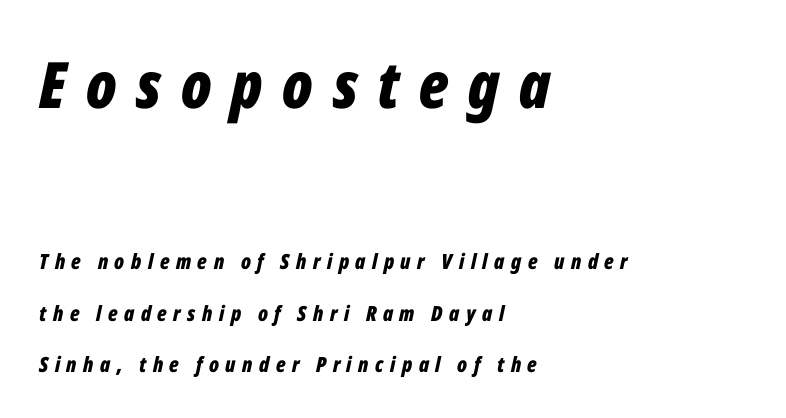
Rendered with sloped, italic letterforms. The letters advance in unequal steps, a hallmark of proportional type. What stands out about the letter spacing? Its width — letters are far apart. The leading is generous, giving the passage an open texture.
